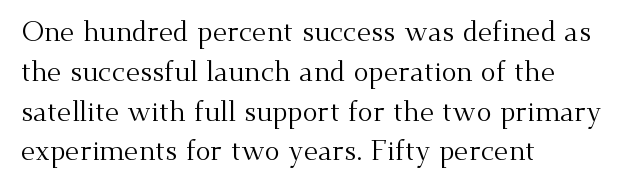
Q: Is the text bold? A: No.
Q: Is the text italic (slanted)? A: No, it is upright.
Q: Is the typeface a serif or a sans-serif typeface? A: Serif.
Q: Is the text underlined? A: No.
Q: How is the paragraph aligned? A: Left-aligned.
Q: Is the spacing between letters normal or unusually wide? A: Normal.
Q: Is the spacing between lines tight, normal or loose? A: Normal.
Q: Width (condensed, normal, or wide)? A: Normal.
Q: Stroke contrast? A: Medium.
Q: x-height? A: Small.
Q: Monospaced? A: No.
